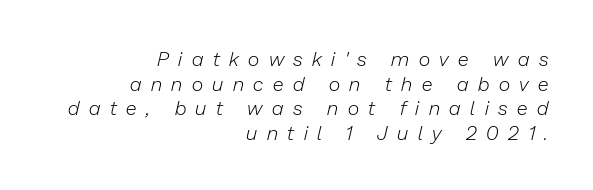
The image shows 20 px text type, italic (leaning right); set right-aligned, line spacing 1.23x, unusually wide letter spacing (+0.48 em), not underlined.
